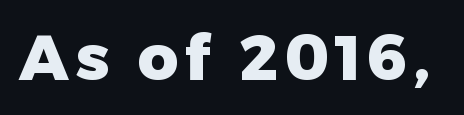
The image shows 63 px heavy sans-serif type, upright; set not underlined; low stroke contrast and a medium x-height.
